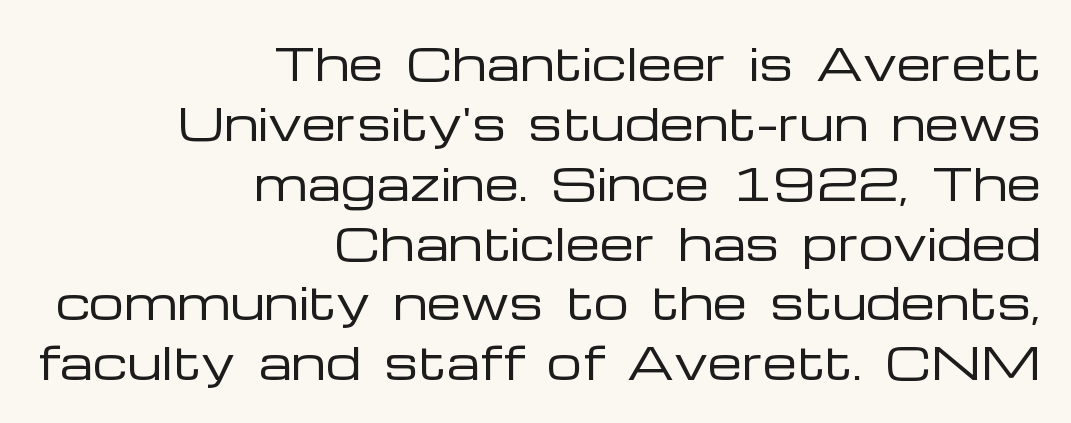
{"serif": "no", "italic": "no", "bold": "no", "weight": "regular", "width": "wide", "stroke_contrast": "low", "x_height": "medium", "monospaced": "no", "underline": "no", "align": "right", "line_spacing": "normal", "line_spacing_ratio": 1.36, "letter_spacing": "normal", "letter_spacing_em": 0.0, "glyph_px": 44}
